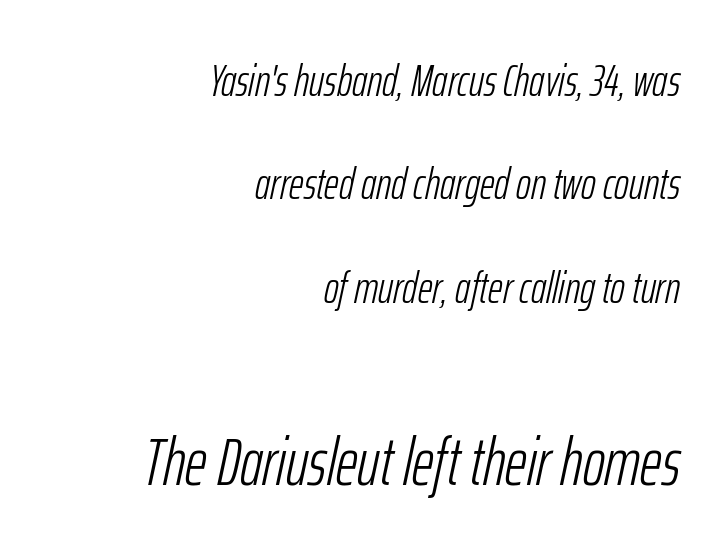
The image shows 67 px light, condensed type, italic (leaning right); set right-aligned, loose line spacing (2.3x), normal letter spacing, not underlined; the second (bottom) block is 1.49x larger; low stroke contrast and a medium x-height.
